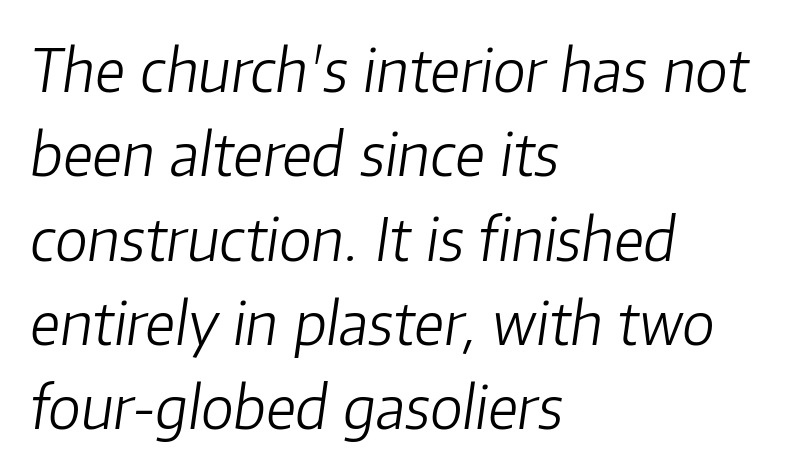
The image shows 59 px light type, italic (leaning right); set left-aligned, normal line spacing (1.43x), normal letter spacing, not underlined; low stroke contrast and a medium x-height.
